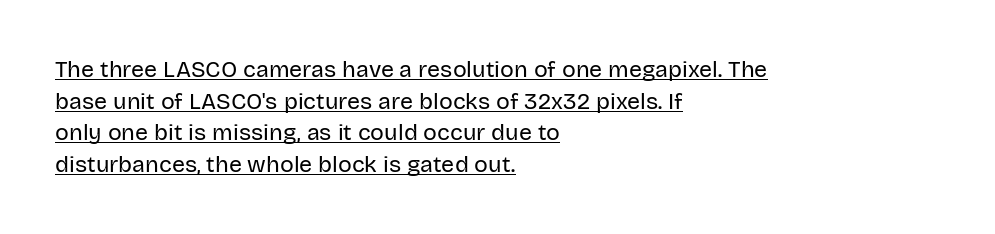
{"italic": "no", "bold": "no", "underline": "yes", "align": "left", "line_spacing": "normal", "line_spacing_ratio": 1.37, "letter_spacing": "normal", "letter_spacing_em": 0.0, "glyph_px": 23}
